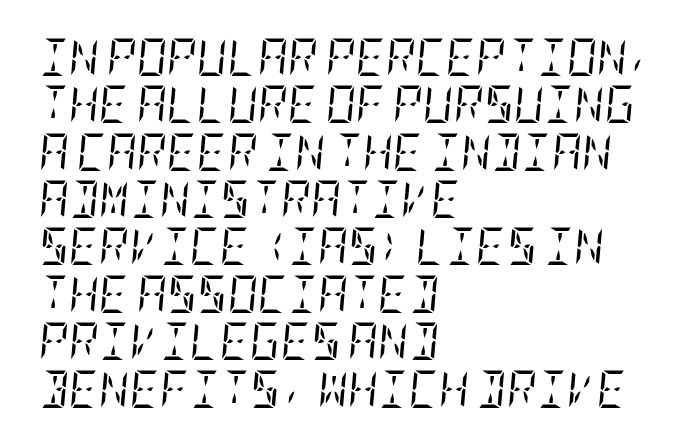
{"serif": "yes", "italic": "yes", "lean": "right", "slant_degrees": 5, "bold": "no", "weight": "regular", "width": "condensed", "stroke_contrast": "low", "x_height": "large", "underline": "no", "align": "left", "line_spacing": "normal", "line_spacing_ratio": 1.28, "letter_spacing": "normal", "letter_spacing_em": 0.0, "glyph_px": 37}
